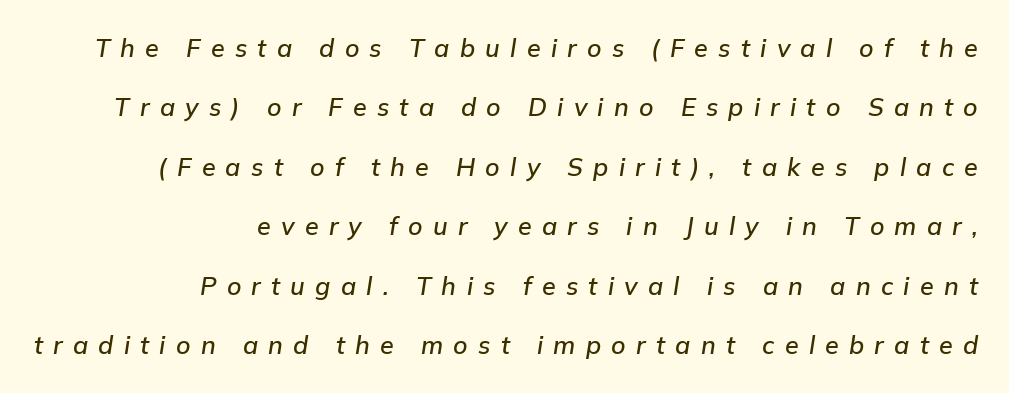
The text carries the slant typical of an italic or oblique font. The ragged edge is on the left, which tells us the setting is flush right. The words here are not underlined. Rows of type keep a wide berth in the vertical direction.
